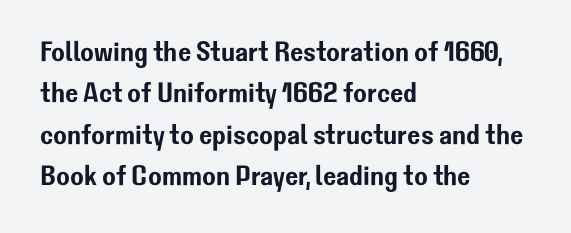
The image shows 28 px sans-serif type, upright; set left-aligned, normal line spacing (1.48x), normal letter spacing, not underlined; low stroke contrast and a medium x-height.
